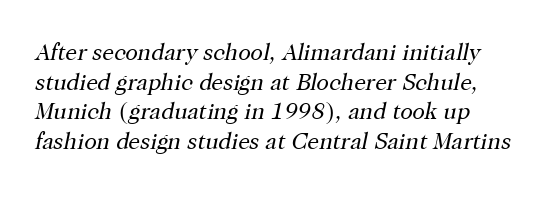
The image shows 23 px text type, italic (leaning right); set normal line spacing (1.29x), normal letter spacing, not underlined.
